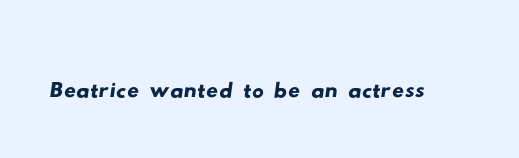
The image shows 59 px wide sans-serif type; set normal letter spacing, not underlined; low stroke contrast and a small x-height.
